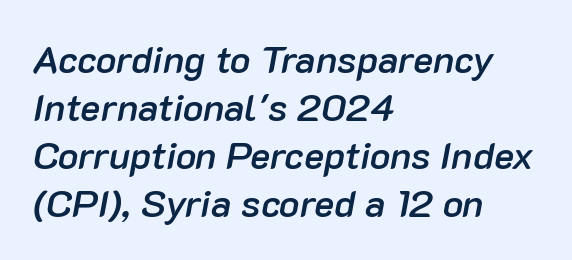
The image shows 38 px semibold type, italic (leaning right); set left-aligned, normal line spacing (1.26x), normal letter spacing, not underlined; low stroke contrast and a medium x-height.
